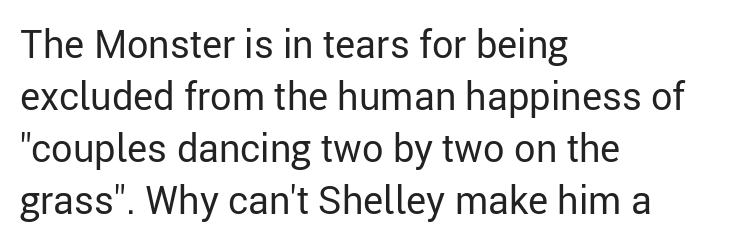
{"serif": "no", "italic": "no", "bold": "no", "weight": "regular", "width": "normal", "stroke_contrast": "low", "x_height": "medium", "monospaced": "no", "underline": "no", "align": "left", "line_spacing": "normal", "line_spacing_ratio": 1.37, "letter_spacing": "normal", "letter_spacing_em": 0.0, "glyph_px": 38}
